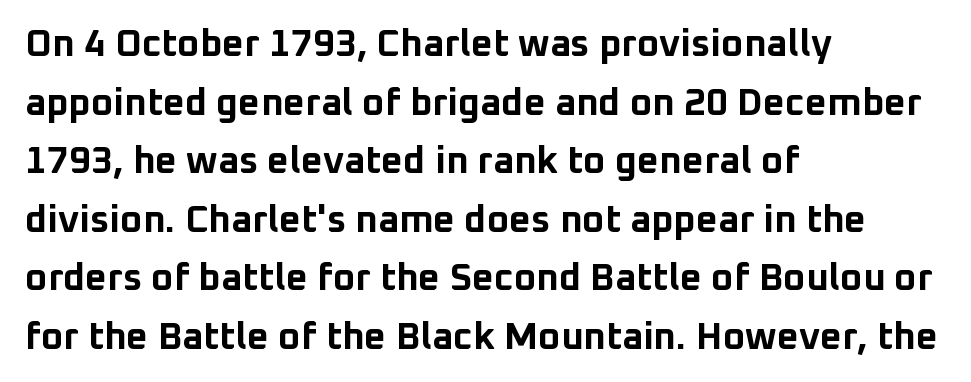
Is there much room between lines? A standard amount, neither cramped nor airy. The letterforms sit shoulder to shoulder at normal distance. The zone under the glyphs is completely vacant. When letters stand straight like this, we call the style roman or upright. Heft: maximum for text — a bold.
